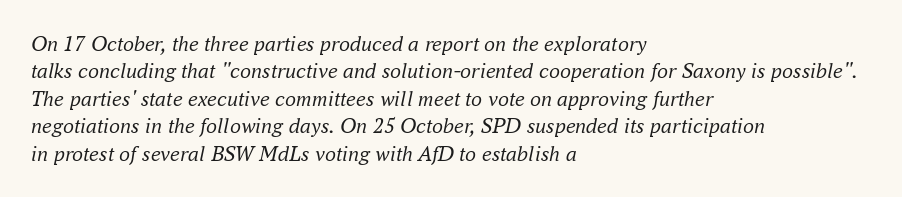
{"italic": "yes", "lean": "right", "slant_degrees": 16, "bold": "no", "underline": "no", "align": "left", "line_spacing": "normal", "line_spacing_ratio": 1.25, "letter_spacing": "normal", "letter_spacing_em": 0.0, "glyph_px": 22}
